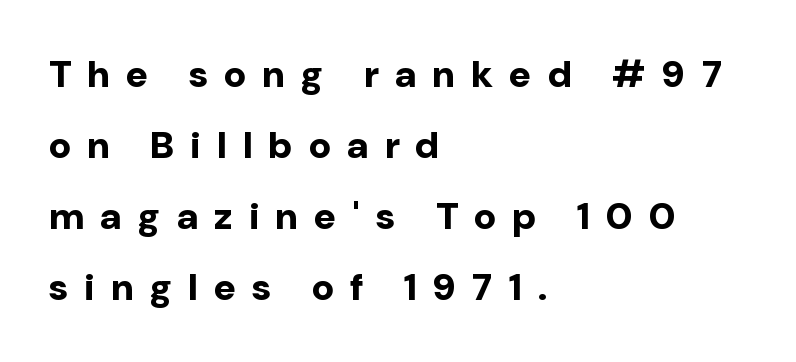
{"serif": "no", "italic": "no", "bold": "yes", "weight": "bold", "width": "normal", "stroke_contrast": "low", "x_height": "medium", "monospaced": "no", "underline": "no", "align": "left", "line_spacing_ratio": 1.87, "letter_spacing": "wide", "letter_spacing_em": 0.43, "glyph_px": 38}
